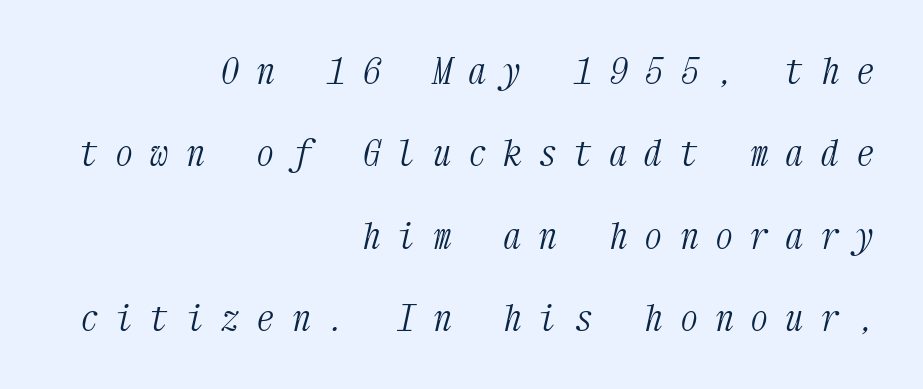
{"serif": "yes", "italic": "yes", "lean": "right", "slant_degrees": 12, "bold": "no", "weight": "light", "width": "condensed", "stroke_contrast": "medium", "x_height": "medium", "monospaced": "yes", "underline": "no", "align": "right", "line_spacing": "loose", "line_spacing_ratio": 2.29, "letter_spacing": "wide", "letter_spacing_em": 0.48, "glyph_px": 36}
